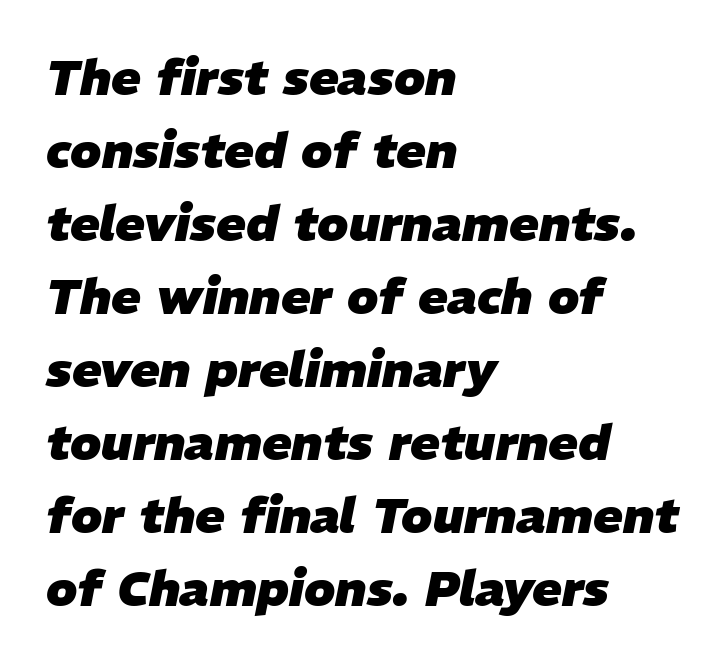
Q: Is the text bold? A: Yes.
Q: Is the text italic (slanted)? A: Yes, it leans right by about 11 degrees.
Q: Is the text underlined? A: No.
Q: How is the paragraph aligned? A: Left-aligned.
Q: Is the spacing between letters normal or unusually wide? A: Normal.
Q: Is the spacing between lines tight, normal or loose? A: Normal.
Q: Width (condensed, normal, or wide)? A: Normal.
Q: Stroke contrast? A: Low.
Q: x-height? A: Medium.
Q: Monospaced? A: No.
